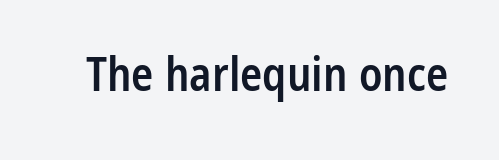
{"serif": "no", "italic": "no", "bold": "semi", "weight": "semibold", "width": "condensed", "stroke_contrast": "low", "x_height": "medium", "monospaced": "no", "underline": "no", "letter_spacing": "normal", "letter_spacing_em": 0.0, "glyph_px": 46}
